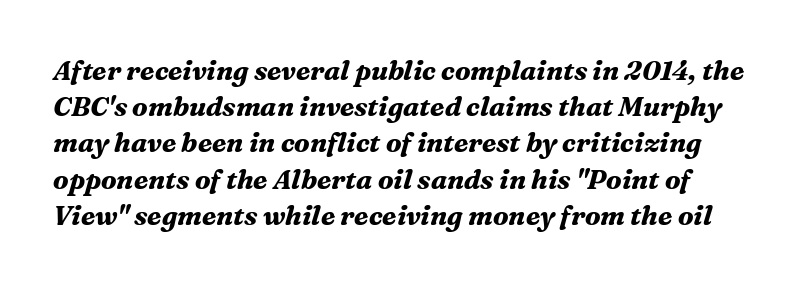
The letters sit at their default tracking, neither squeezed nor spread. One glance says typical: line gaps are just what's usual. Slant detected: the letters are inclined. Typesetter's note: full bold, strokes at maximum text heaviness. Underline: absent.
